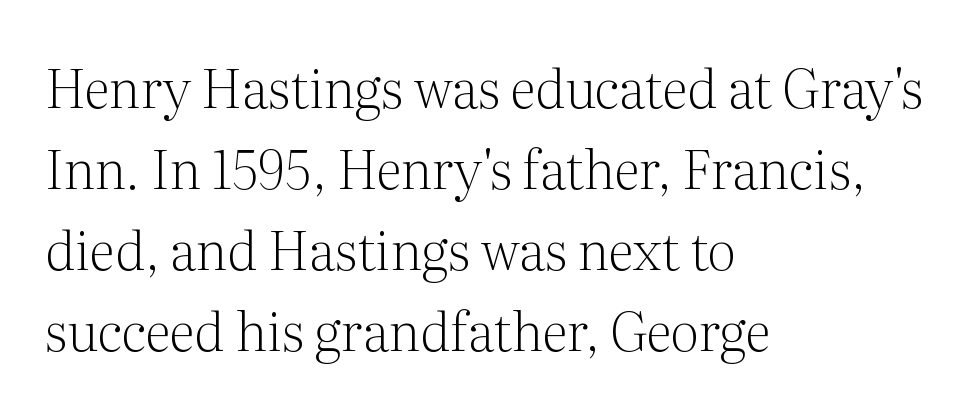
{"serif": "yes", "italic": "no", "bold": "no", "weight": "light", "width": "normal", "stroke_contrast": "medium", "x_height": "medium", "monospaced": "no", "underline": "no", "align": "left", "line_spacing": "normal", "line_spacing_ratio": 1.53, "letter_spacing": "normal", "letter_spacing_em": 0.0, "glyph_px": 53}
